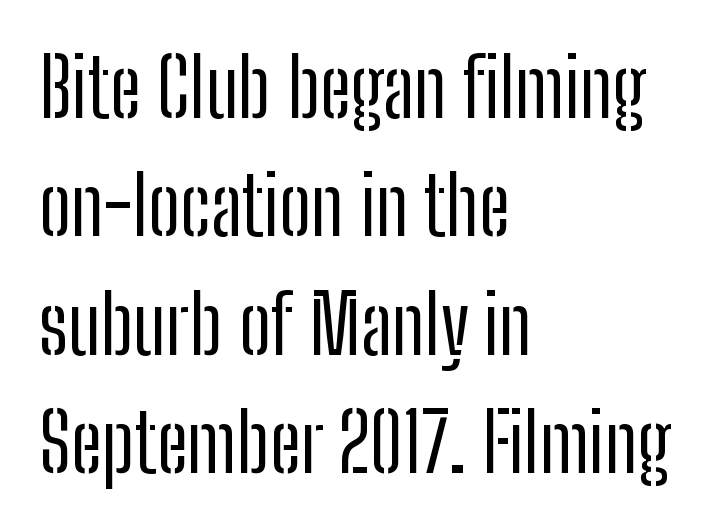
A typesetter would call this proportional, since set widths differ per character. What's the leading like? Ordinary, nothing unusual. The gaps between neighbouring characters are ordinary and unremarkable. A bare baseline throughout the passage. The lettering stays uniformly vertical, giving the passage a roman look. In terms of letterform style, serifs are entirely absent.
